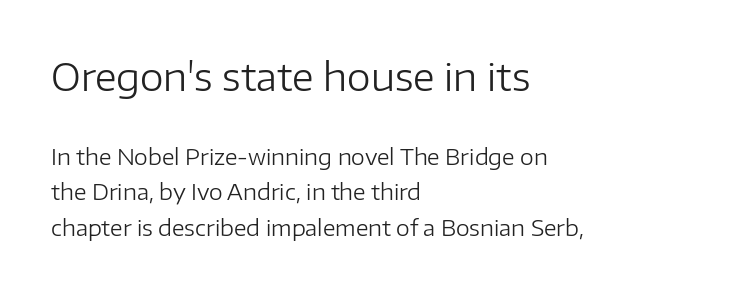
The image shows 38 px regular-weight sans-serif type, upright; set left-aligned, normal line spacing (1.6x), normal letter spacing, not underlined; the first (top) block is 1.73x larger; low stroke contrast and a medium x-height.
